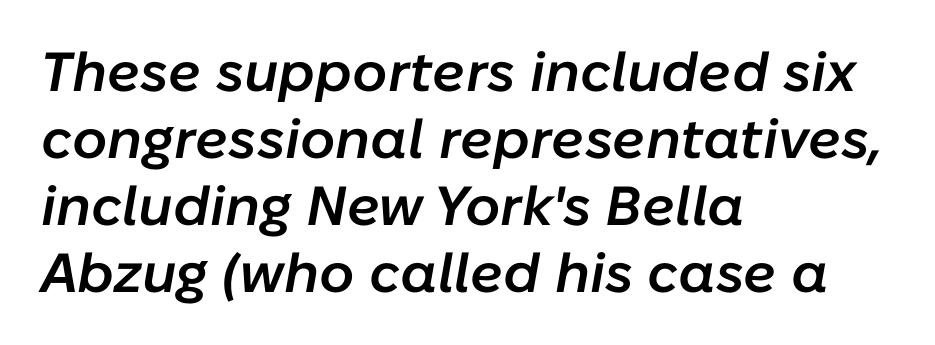
{"italic": "yes", "lean": "right", "slant_degrees": 10, "bold": "semi", "weight": "semibold", "width": "normal", "stroke_contrast": "low", "x_height": "medium", "monospaced": "no", "underline": "no", "align": "left", "line_spacing_ratio": 1.22, "letter_spacing": "normal", "letter_spacing_em": 0.0, "glyph_px": 55}
